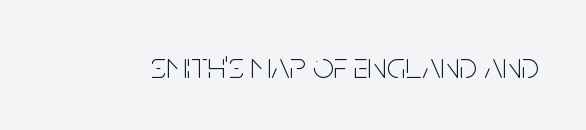
Q: Is the text bold? A: No.
Q: Is the text italic (slanted)? A: No, it is upright.
Q: Is the typeface a serif or a sans-serif typeface? A: Sans-serif.
Q: Is the text underlined? A: No.
Q: Is the spacing between letters normal or unusually wide? A: Normal.
Q: Width (condensed, normal, or wide)? A: Condensed.
Q: Stroke contrast? A: Low.
Q: x-height? A: Large.
Q: Monospaced? A: No.
